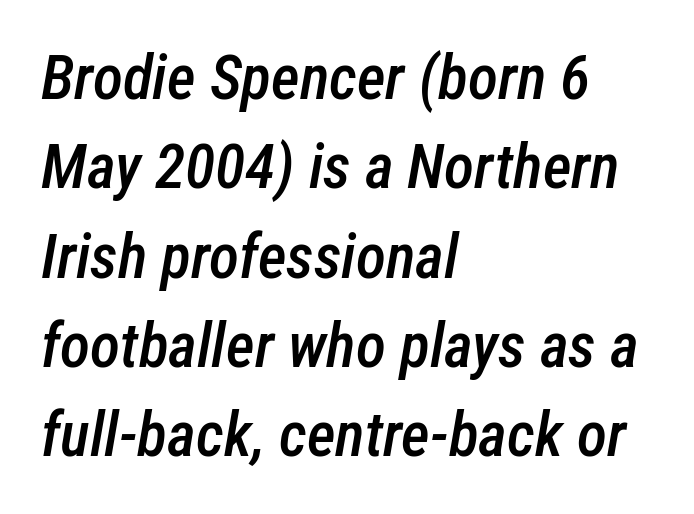
The image shows 62 px semibold, condensed type, italic (leaning right); set left-aligned, normal line spacing (1.44x), normal letter spacing, not underlined; low stroke contrast and a medium x-height.
